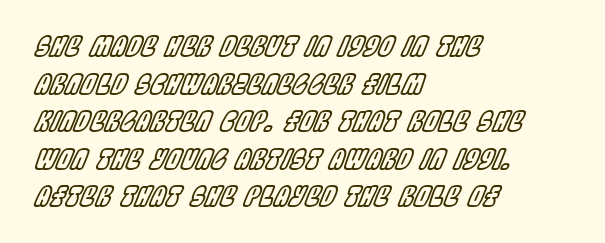
Q: Is the text italic (slanted)? A: Yes, it leans right by about 22 degrees.
Q: Is the text underlined? A: No.
Q: How is the paragraph aligned? A: Left-aligned.
Q: Is the spacing between letters normal or unusually wide? A: Normal.
Q: Is the spacing between lines tight, normal or loose? A: Normal.
